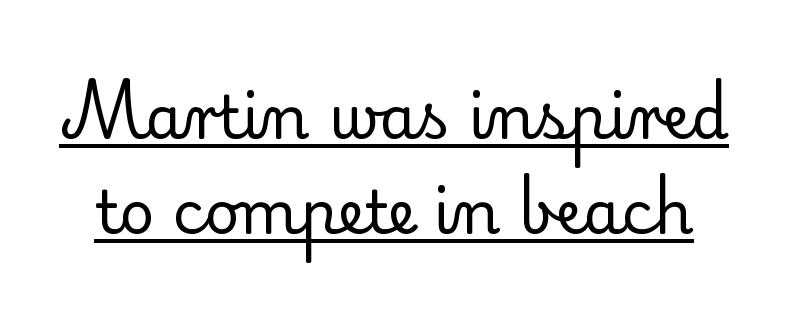
The image shows 60 px regular-weight serif type, upright; set normal line spacing (1.58x), normal letter spacing, underlined; low stroke contrast and a small x-height.
